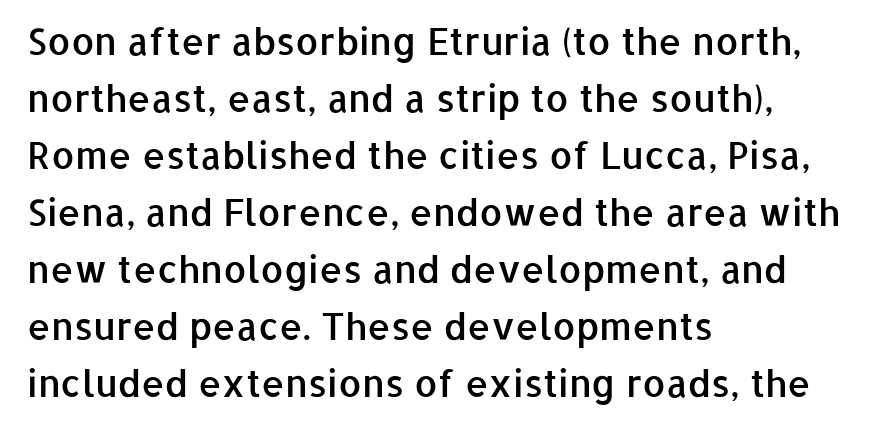
{"serif": "no", "italic": "no", "bold": "semi", "weight": "semibold", "width": "normal", "stroke_contrast": "low", "x_height": "medium", "monospaced": "no", "underline": "no", "align": "left", "line_spacing": "normal", "line_spacing_ratio": 1.54, "letter_spacing": "normal", "letter_spacing_em": 0.0, "glyph_px": 37}
